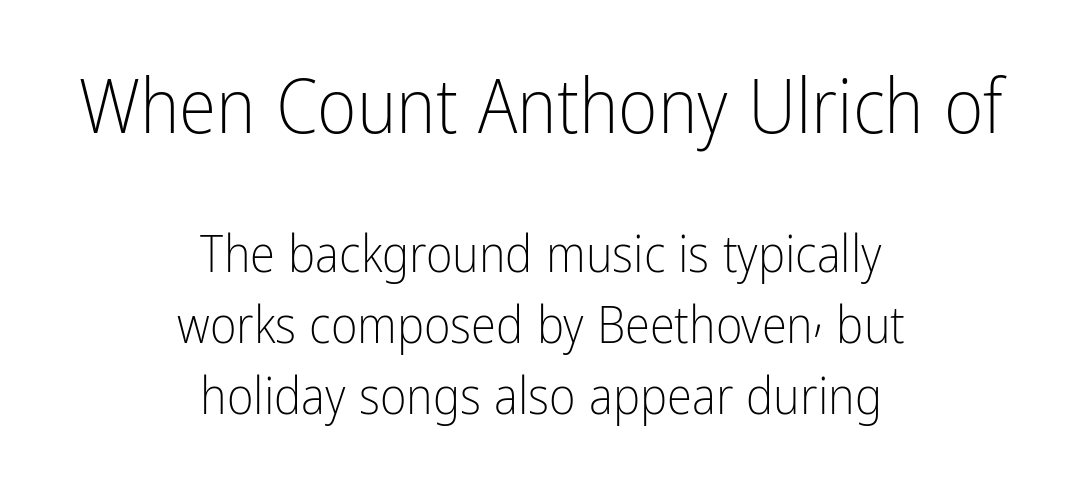
The image shows 76 px light, condensed sans-serif type, upright; set centered, normal line spacing (1.39x), normal letter spacing, not underlined; the first (top) block is 1.49x larger; low stroke contrast and a medium x-height.
